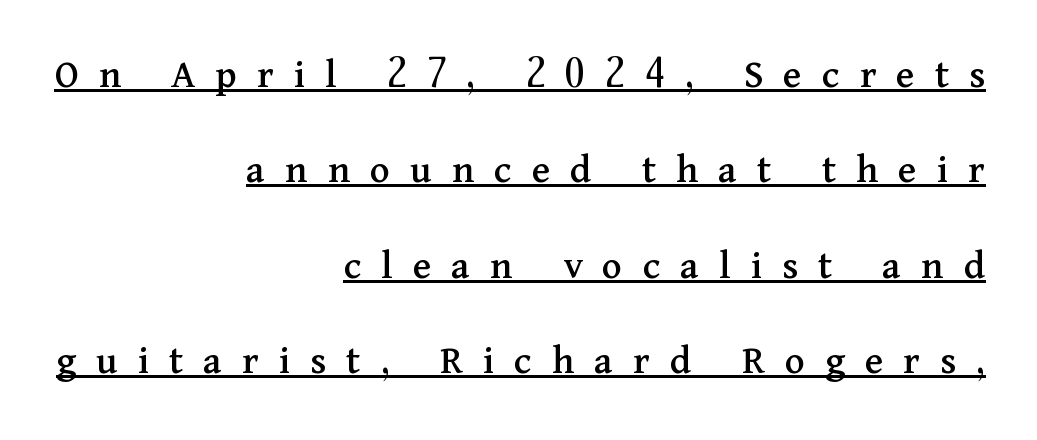
The image shows 42 px serif type, upright; set right-aligned, loose line spacing (2.27x), unusually wide letter spacing (+0.48 em), underlined; medium stroke contrast and a medium x-height.
